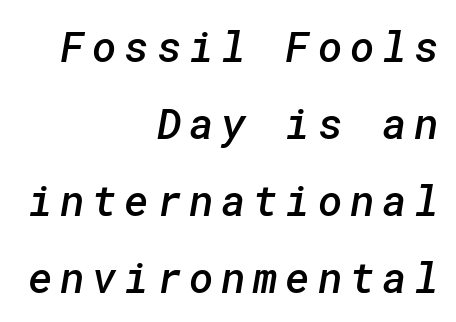
{"serif": "no", "bold": "semi", "weight": "semibold", "width": "normal", "stroke_contrast": "low", "x_height": "medium", "underline": "no", "align": "right", "line_spacing_ratio": 1.83, "glyph_px": 42}
